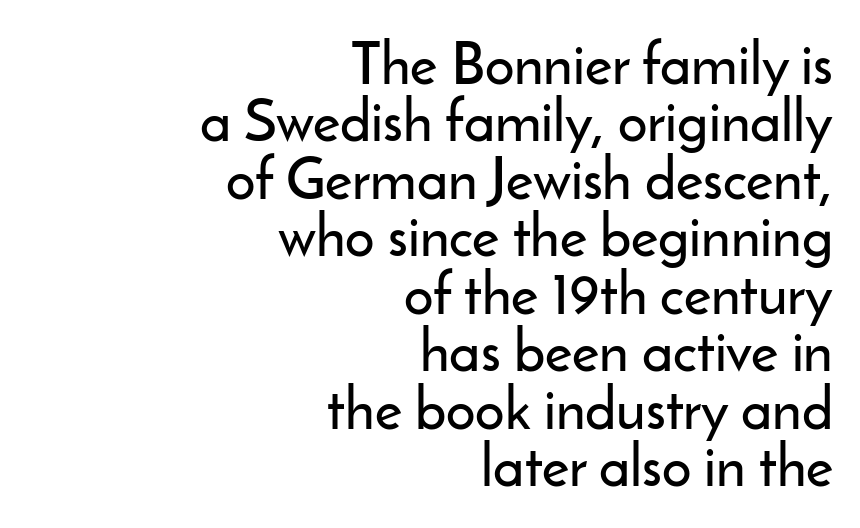
{"serif": "no", "italic": "no", "width": "normal", "stroke_contrast": "low", "x_height": "small", "monospaced": "no", "underline": "no", "align": "right", "line_spacing": "tight", "line_spacing_ratio": 0.99, "letter_spacing": "normal", "letter_spacing_em": 0.0, "glyph_px": 58}
